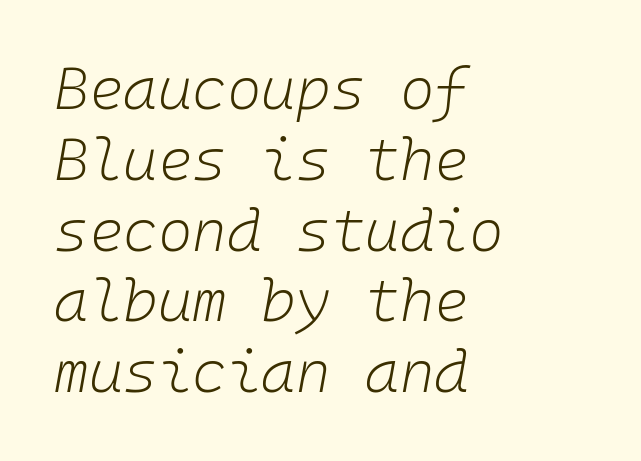
Q: Is the text bold? A: No.
Q: Is the text italic (slanted)? A: Yes, it leans right by about 10 degrees.
Q: Is the text underlined? A: No.
Q: How is the paragraph aligned? A: Left-aligned.
Q: Is the spacing between letters normal or unusually wide? A: Normal.
Q: Width (condensed, normal, or wide)? A: Normal.
Q: Stroke contrast? A: Low.
Q: x-height? A: Medium.
